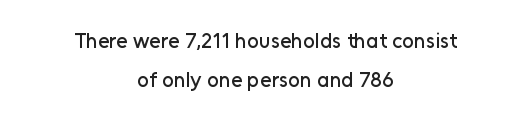
Horizontally, the lines are justified to the midpoint only. Spacing between characters is what you'd get straight out of the box. Words float on clear page, feet unadorned. It's the straight-up-and-down kind of type.
